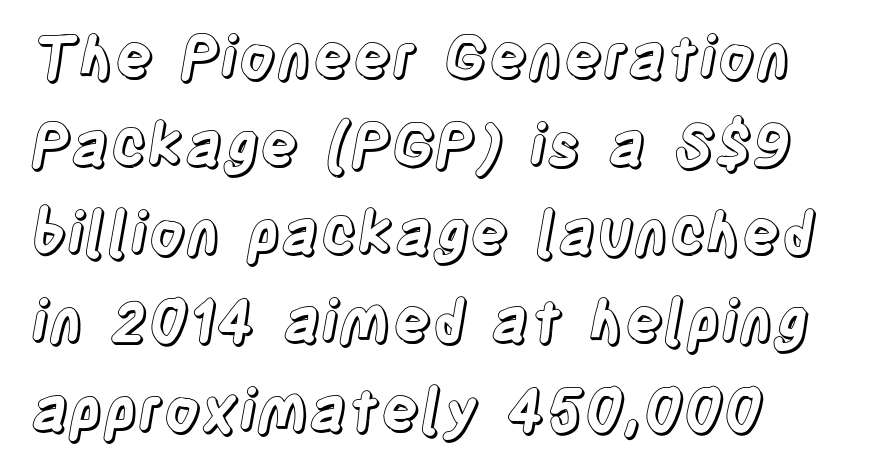
{"width": "condensed", "x_height": "large", "monospaced": "no", "underline": "no", "align": "left", "line_spacing": "normal", "line_spacing_ratio": 1.52, "letter_spacing": "normal", "letter_spacing_em": 0.0, "glyph_px": 58}
